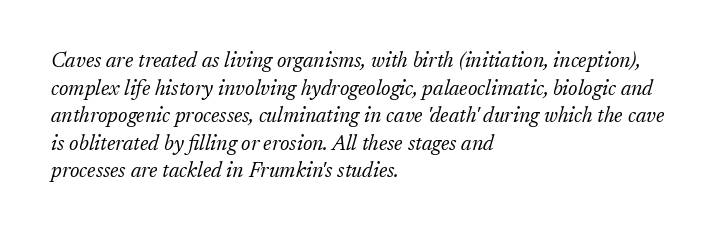
{"italic": "yes", "lean": "right", "slant_degrees": 17, "bold": "no", "underline": "no", "align": "left", "line_spacing": "normal", "line_spacing_ratio": 1.31, "letter_spacing": "normal", "letter_spacing_em": 0.0, "glyph_px": 21}
